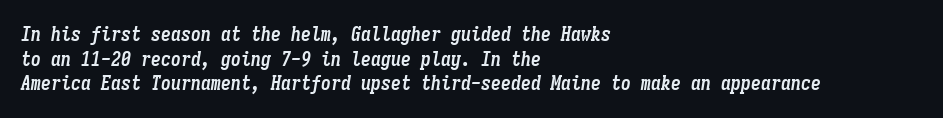
Q: Is the text bold? A: Yes.
Q: Is the text italic (slanted)? A: Yes, it leans right by about 9 degrees.
Q: Is the text underlined? A: No.
Q: How is the paragraph aligned? A: Left-aligned.
Q: Is the spacing between letters normal or unusually wide? A: Normal.
